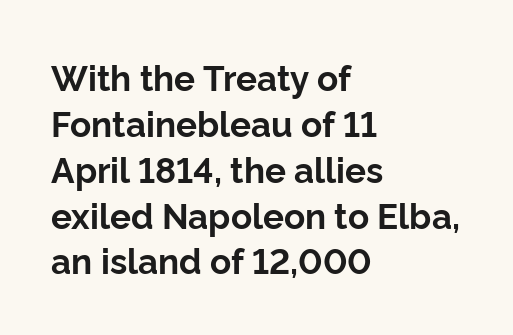
The letters advance in unequal steps, a hallmark of proportional type. Weight: bold. The area under the type is left untouched. Every stem runs plumb, perpendicular to the baseline. A typesetter would call this zero additional tracking.
